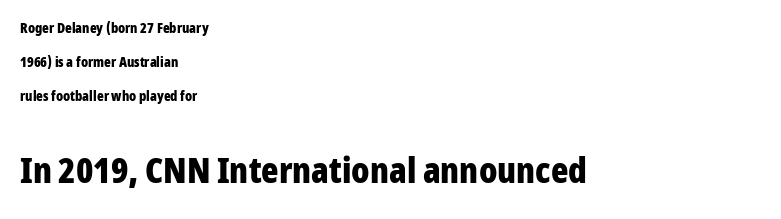
Q: Is the text bold? A: Yes.
Q: Is the text italic (slanted)? A: No, it is upright.
Q: Is the typeface a serif or a sans-serif typeface? A: Sans-serif.
Q: Is the text underlined? A: No.
Q: How is the paragraph aligned? A: Left-aligned.
Q: Is the spacing between letters normal or unusually wide? A: Normal.
Q: Is the spacing between lines tight, normal or loose? A: Loose.
Q: Which block of text is set in a larger size, the first (top) or the second (bottom)? A: The second (bottom) one.
Q: Width (condensed, normal, or wide)? A: Condensed.
Q: Stroke contrast? A: Low.
Q: x-height? A: Medium.
Q: Monospaced? A: No.
